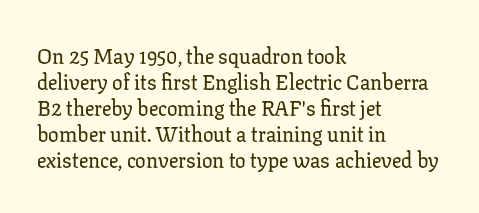
{"italic": "no", "underline": "no", "align": "left", "line_spacing_ratio": 1.24, "letter_spacing": "normal", "letter_spacing_em": 0.0, "glyph_px": 21}
